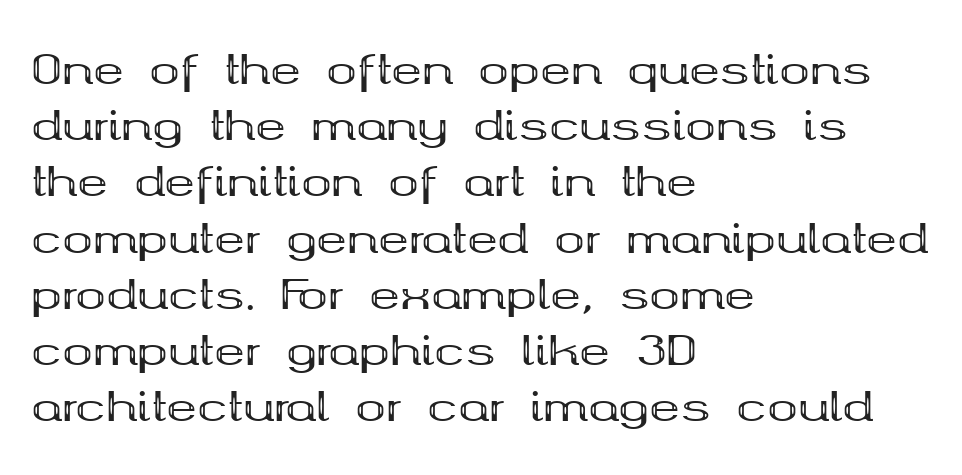
The image shows 41 px bold, wide serif type, upright; set left-aligned, normal line spacing (1.37x), normal letter spacing, not underlined; medium stroke contrast and a medium x-height.
